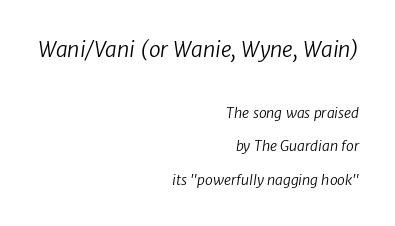
Q: Is the text bold? A: No.
Q: Is the text underlined? A: No.
Q: How is the paragraph aligned? A: Right-aligned.
Q: Is the spacing between letters normal or unusually wide? A: Normal.
Q: Is the spacing between lines tight, normal or loose? A: Loose.
Q: Which block of text is set in a larger size, the first (top) or the second (bottom)? A: The first (top) one.
